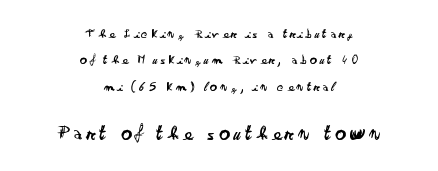
Is the letter spacing exaggerated? Yes — the characters are pushed far apart. The typeface has the unassuming heft of standard copy or less. Does the lettering tilt? It doesn't — this is upright. Type size steps up from the first block to the second. Caption: multi-line text, centered on the measure.
